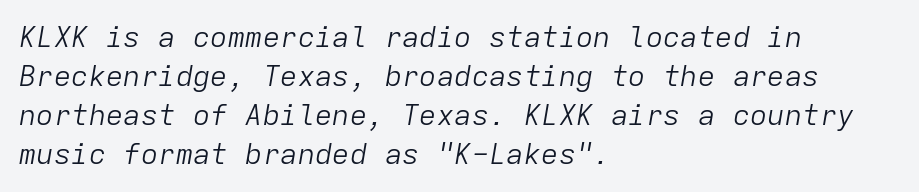
{"italic": "yes", "lean": "right", "slant_degrees": 9, "bold": "no", "weight": "light", "width": "normal", "stroke_contrast": "low", "x_height": "medium", "monospaced": "yes", "underline": "no", "align": "left", "line_spacing": "normal", "line_spacing_ratio": 1.34, "letter_spacing": "normal", "letter_spacing_em": 0.0, "glyph_px": 29}
